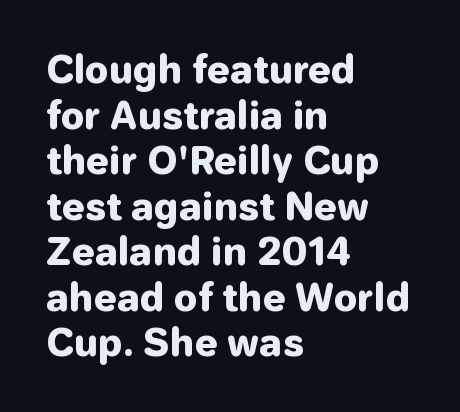
The image shows 37 px heavy sans-serif type, upright; set left-aligned, line spacing 1.23x, normal letter spacing, not underlined; low stroke contrast and a medium x-height.
